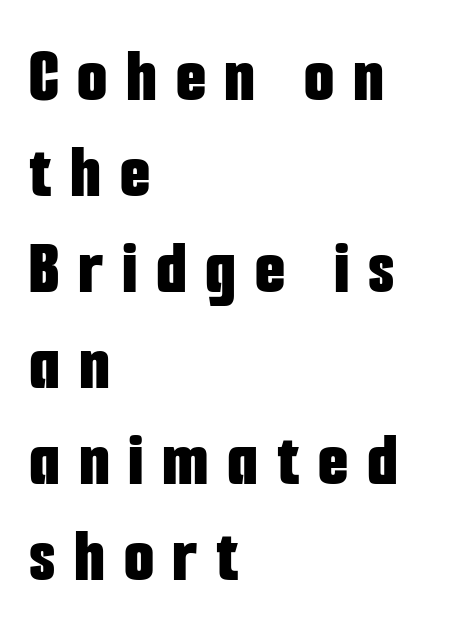
Letterform terminals end flat and unadorned throughout the passage. The letters stand upright; this is a roman face. These lines are rendered in a variable-pitch font. The glyphs have the mass of a bold cut. Look at the tracking — it's clearly loosened, letters drifting apart. Compared with a centered layout, this one pins lines to the left instead.
